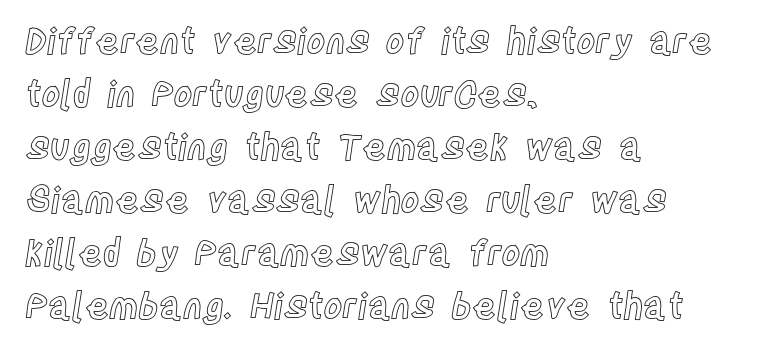
The image shows 36 px condensed type; set left-aligned, normal line spacing (1.47x), normal letter spacing, not underlined; a large x-height.
